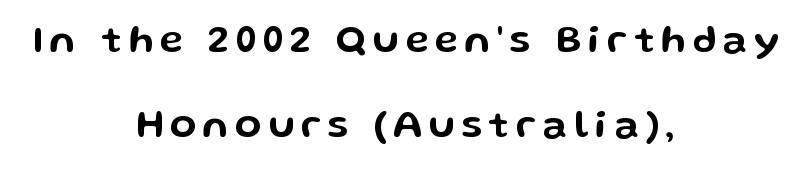
Q: Is the text italic (slanted)? A: No, it is upright.
Q: Is the typeface a serif or a sans-serif typeface? A: Sans-serif.
Q: Is the text underlined? A: No.
Q: How is the paragraph aligned? A: Centered.
Q: Is the spacing between lines tight, normal or loose? A: Loose.
Q: Width (condensed, normal, or wide)? A: Wide.
Q: Stroke contrast? A: Low.
Q: x-height? A: Medium.
Q: Monospaced? A: No.
